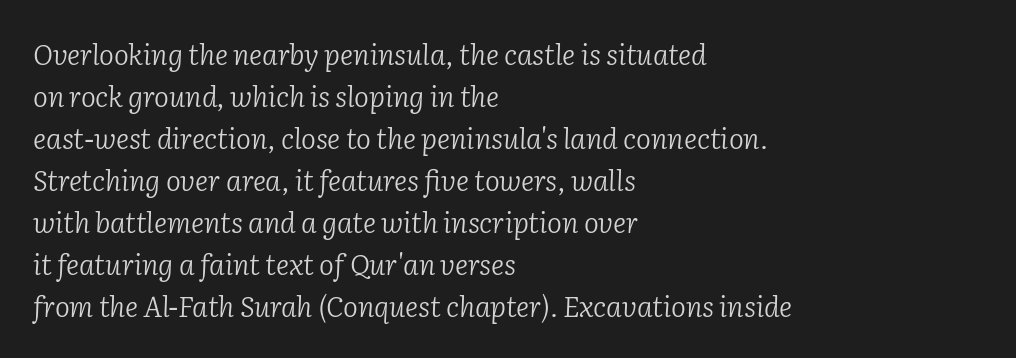
Q: Is the text bold? A: No.
Q: Is the text italic (slanted)? A: Yes, it leans right by about 2 degrees.
Q: Is the typeface a serif or a sans-serif typeface? A: Serif.
Q: Is the text underlined? A: No.
Q: How is the paragraph aligned? A: Left-aligned.
Q: Is the spacing between letters normal or unusually wide? A: Normal.
Q: Is the spacing between lines tight, normal or loose? A: Normal.
Q: Width (condensed, normal, or wide)? A: Normal.
Q: Stroke contrast? A: Low.
Q: x-height? A: Medium.
Q: Monospaced? A: No.
